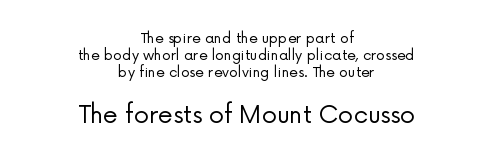
Q: Is the text bold? A: No.
Q: Is the text italic (slanted)? A: No, it is upright.
Q: Is the text underlined? A: No.
Q: How is the paragraph aligned? A: Centered.
Q: Is the spacing between letters normal or unusually wide? A: Normal.
Q: Which block of text is set in a larger size, the first (top) or the second (bottom)? A: The second (bottom) one.
